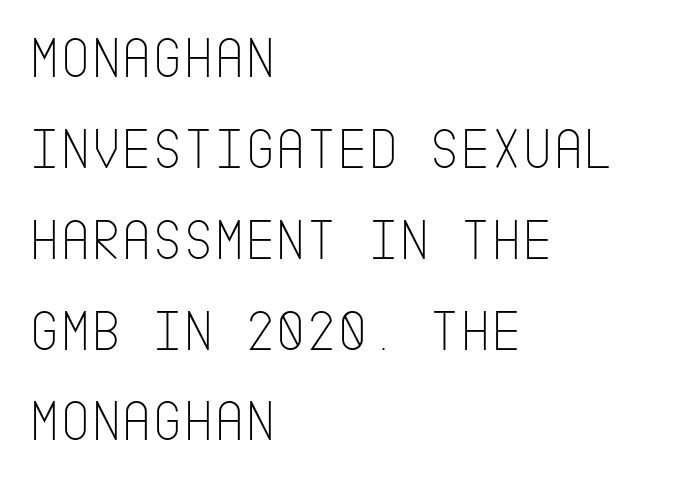
Q: Is the text bold? A: No.
Q: Is the text italic (slanted)? A: No, it is upright.
Q: Is the typeface a serif or a sans-serif typeface? A: Sans-serif.
Q: Is the text underlined? A: No.
Q: How is the paragraph aligned? A: Left-aligned.
Q: Is the spacing between letters normal or unusually wide? A: Normal.
Q: Is the spacing between lines tight, normal or loose? A: Normal.
Q: Width (condensed, normal, or wide)? A: Condensed.
Q: Stroke contrast? A: Low.
Q: x-height? A: Large.
